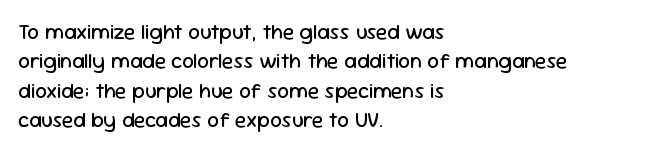
Q: Is the text bold? A: No.
Q: Is the text italic (slanted)? A: No, it is upright.
Q: Is the text underlined? A: No.
Q: How is the paragraph aligned? A: Left-aligned.
Q: Is the spacing between letters normal or unusually wide? A: Normal.
Q: Is the spacing between lines tight, normal or loose? A: Normal.
